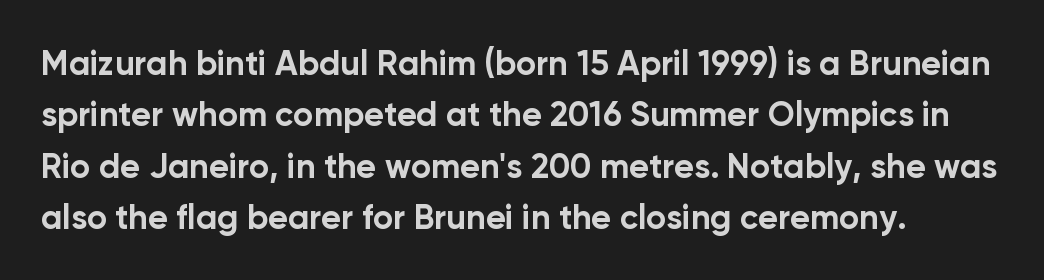
Q: Is the text bold? A: Yes.
Q: Is the text italic (slanted)? A: No, it is upright.
Q: Is the typeface a serif or a sans-serif typeface? A: Sans-serif.
Q: Is the text underlined? A: No.
Q: How is the paragraph aligned? A: Left-aligned.
Q: Is the spacing between letters normal or unusually wide? A: Normal.
Q: Is the spacing between lines tight, normal or loose? A: Normal.
Q: Width (condensed, normal, or wide)? A: Normal.
Q: Stroke contrast? A: Low.
Q: x-height? A: Medium.
Q: Monospaced? A: No.
